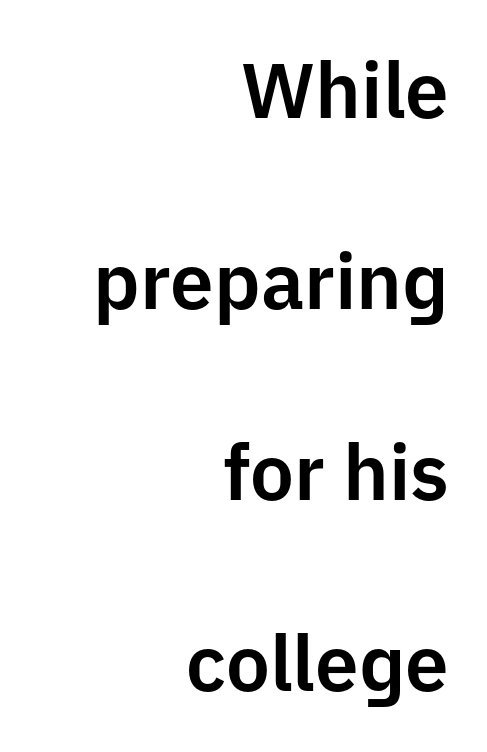
The image shows 78 px sans-serif type, upright; set right-aligned, loose line spacing (2.45x), normal letter spacing, not underlined; low stroke contrast and a medium x-height.
